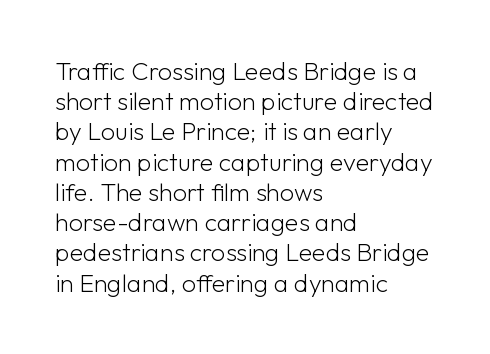
The image shows 25 px text type, upright; set left-aligned, line spacing 1.21x, normal letter spacing, not underlined.
